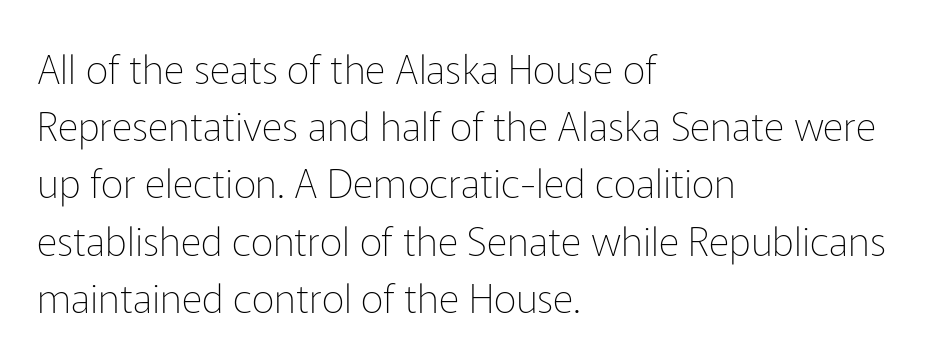
No italicization has been applied; the sample stays upright. Beneath every word, the page is bare. Honestly, the row spacing looks completely unremarkable. The strokes carry an ordinary text weight at most.
